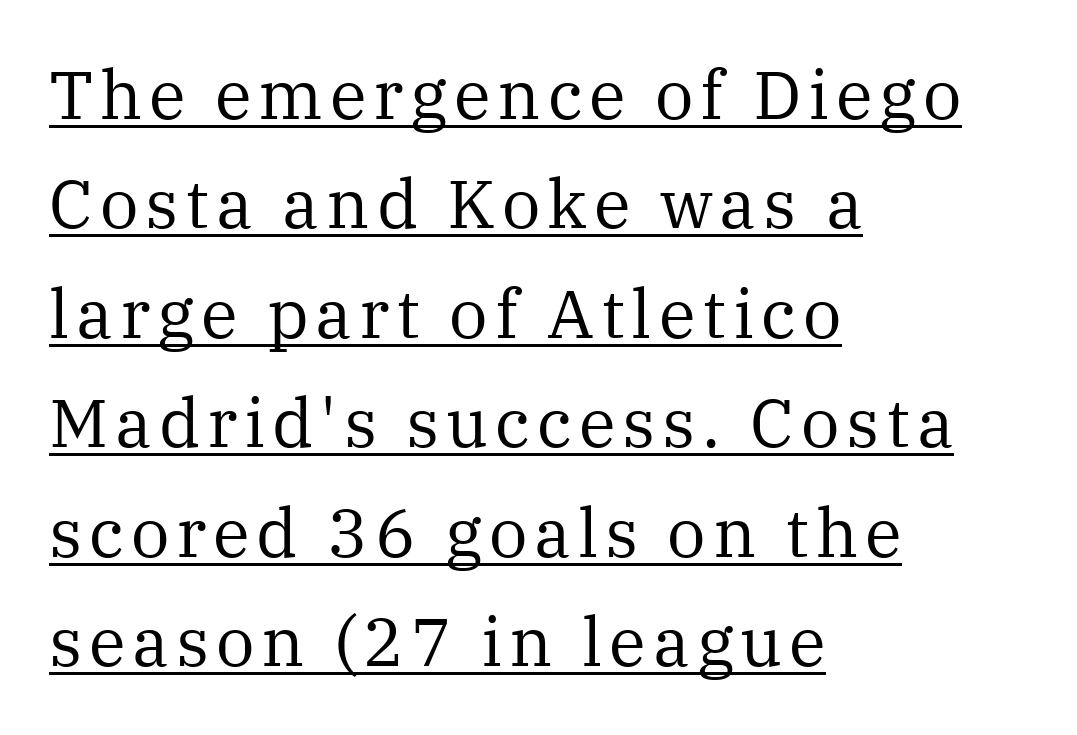
The image shows 68 px regular-weight serif type, upright; set left-aligned, normal line spacing (1.61x), underlined; medium stroke contrast and a medium x-height.
